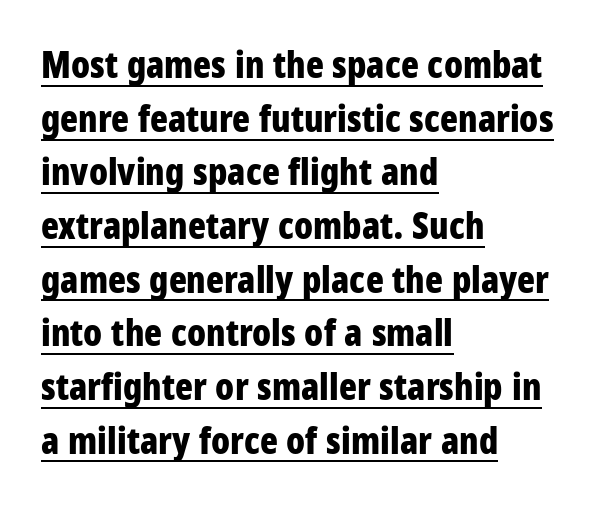
The image shows 37 px bold, condensed sans-serif type, upright; set left-aligned, normal line spacing (1.45x), normal letter spacing, underlined; low stroke contrast and a large x-height.
